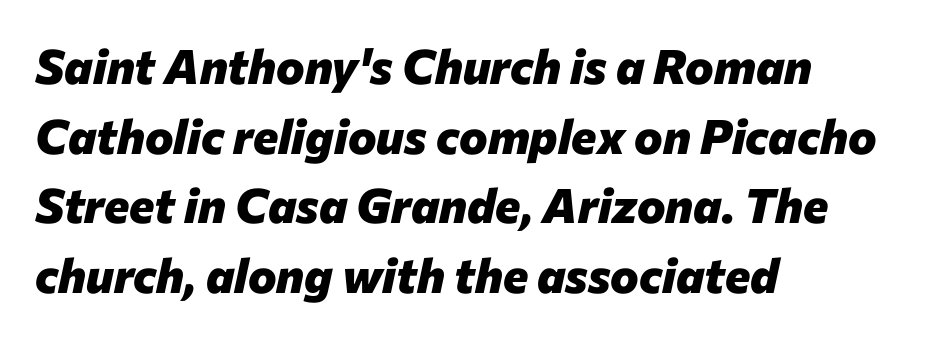
{"italic": "yes", "lean": "right", "slant_degrees": 12, "bold": "yes", "weight": "heavy", "width": "normal", "stroke_contrast": "low", "x_height": "medium", "monospaced": "no", "underline": "no", "align": "left", "line_spacing": "normal", "line_spacing_ratio": 1.45, "letter_spacing": "normal", "letter_spacing_em": 0.0, "glyph_px": 48}
